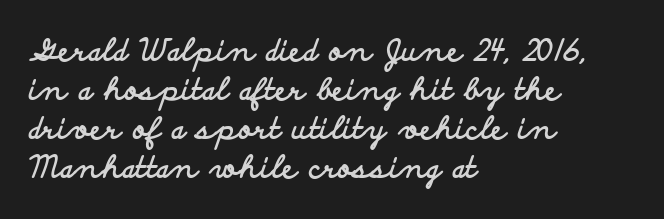
Q: Is the text bold? A: Yes.
Q: Is the text italic (slanted)? A: Yes.
Q: Is the typeface a serif or a sans-serif typeface? A: Sans-serif.
Q: Is the text underlined? A: No.
Q: How is the paragraph aligned? A: Left-aligned.
Q: Is the spacing between letters normal or unusually wide? A: Normal.
Q: Is the spacing between lines tight, normal or loose? A: Normal.
Q: Width (condensed, normal, or wide)? A: Wide.
Q: Stroke contrast? A: Low.
Q: x-height? A: Small.
Q: Monospaced? A: No.
